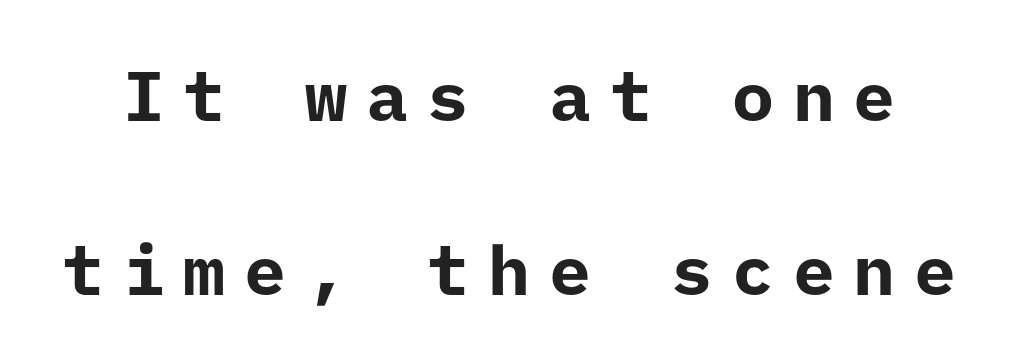
The image shows 70 px bold sans-serif type, upright; set loose line spacing (2.48x), unusually wide letter spacing (+0.27 em), not underlined; low stroke contrast and a medium x-height.
